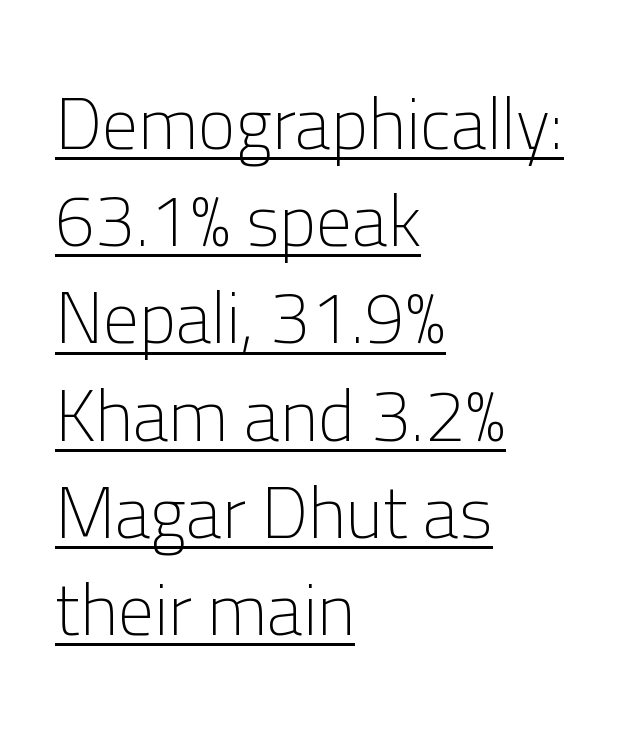
{"serif": "no", "italic": "no", "bold": "no", "weight": "light", "width": "normal", "stroke_contrast": "low", "x_height": "medium", "monospaced": "no", "underline": "yes", "align": "left", "line_spacing": "normal", "line_spacing_ratio": 1.35, "letter_spacing": "normal", "letter_spacing_em": 0.0, "glyph_px": 72}
